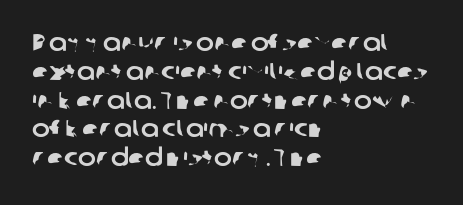
{"underline": "no", "align": "left", "line_spacing_ratio": 1.2, "letter_spacing": "normal", "letter_spacing_em": 0.0, "glyph_px": 24}
